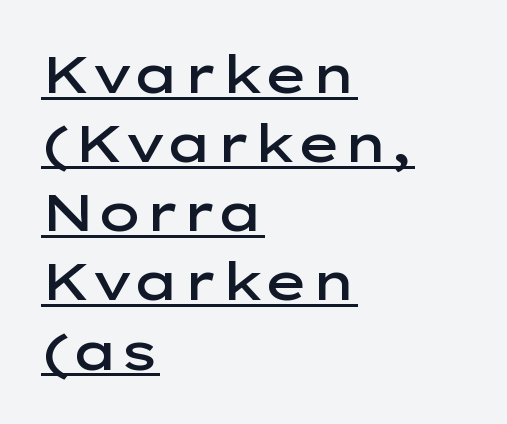
Q: Is the text bold? A: Semi-bold.
Q: Is the text italic (slanted)? A: No, it is upright.
Q: Is the typeface a serif or a sans-serif typeface? A: Sans-serif.
Q: Is the text underlined? A: Yes.
Q: How is the paragraph aligned? A: Left-aligned.
Q: Is the spacing between letters normal or unusually wide? A: Normal.
Q: Is the spacing between lines tight, normal or loose? A: Normal.
Q: Width (condensed, normal, or wide)? A: Wide.
Q: Stroke contrast? A: Low.
Q: x-height? A: Medium.
Q: Monospaced? A: No.
